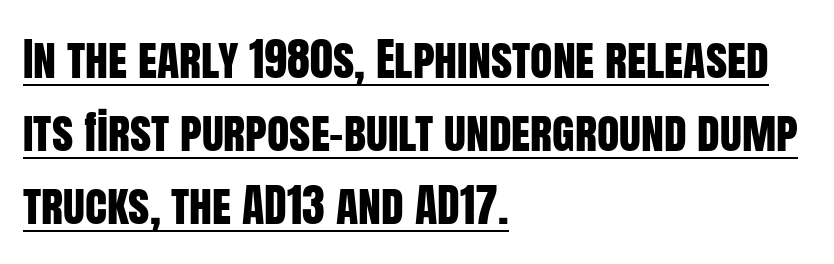
Q: Is the text italic (slanted)? A: No, it is upright.
Q: Is the typeface a serif or a sans-serif typeface? A: Sans-serif.
Q: Is the text underlined? A: Yes.
Q: How is the paragraph aligned? A: Left-aligned.
Q: Is the spacing between letters normal or unusually wide? A: Normal.
Q: Is the spacing between lines tight, normal or loose? A: Normal.
Q: Width (condensed, normal, or wide)? A: Condensed.
Q: Stroke contrast? A: Low.
Q: x-height? A: Large.
Q: Monospaced? A: No.
